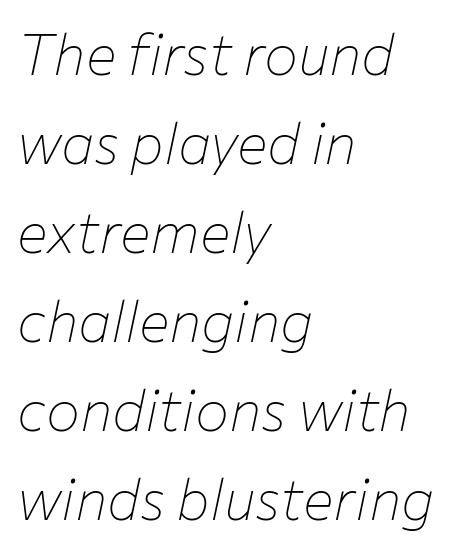
The space directly below the letters is spotless. Posture: slanted. Heft: none added — not bold. Students, observe: this is what conventionally led text looks like.
